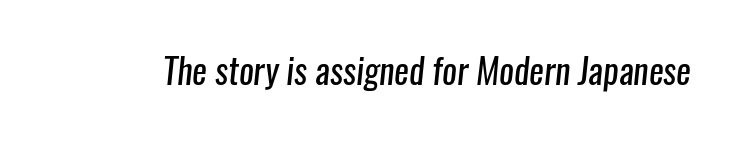
Q: Is the text bold? A: No.
Q: Is the typeface a serif or a sans-serif typeface? A: Sans-serif.
Q: Is the text underlined? A: No.
Q: Is the spacing between letters normal or unusually wide? A: Normal.
Q: Width (condensed, normal, or wide)? A: Condensed.
Q: Stroke contrast? A: Low.
Q: x-height? A: Medium.
Q: Monospaced? A: No.
